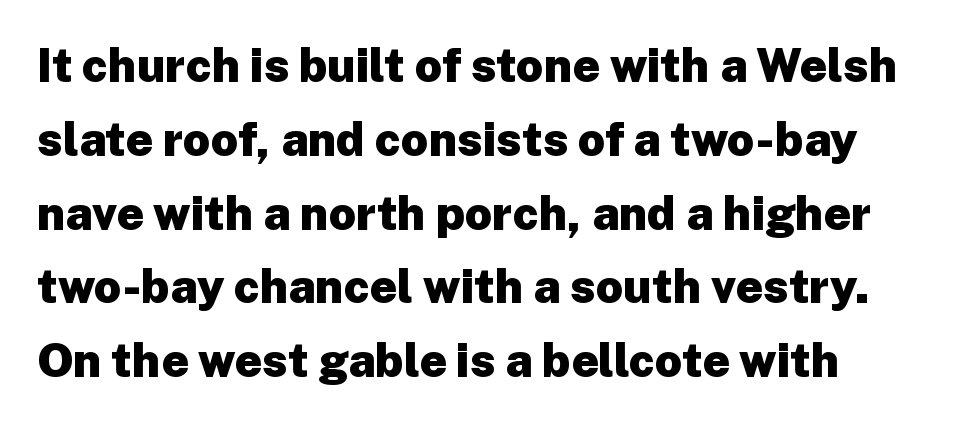
The passage shown is typeset with a sans-serif family. Typographic density is high because the face is bold. Letters rest on an invisible, unmarked baseline. Varying glyph widths throughout — classic text-font behaviour. The gaps between neighbouring characters are ordinary and unremarkable. Does the lettering tilt? It doesn't — this is upright.
